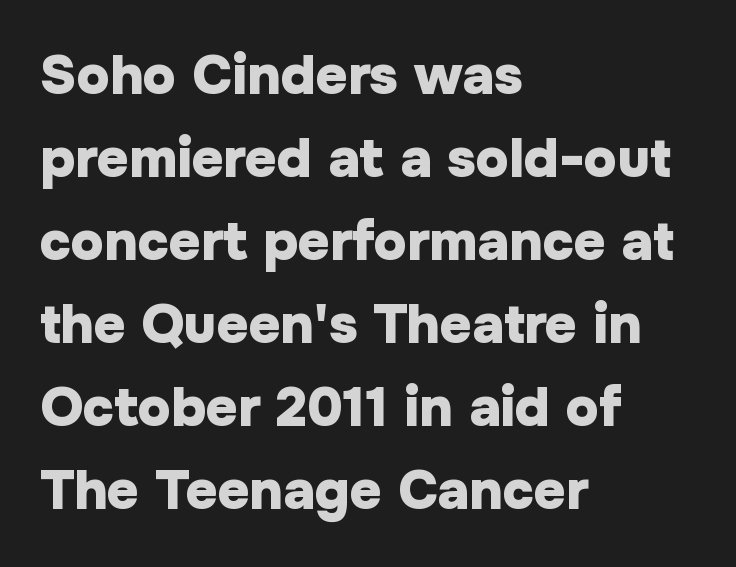
{"serif": "no", "italic": "no", "bold": "yes", "weight": "heavy", "width": "normal", "stroke_contrast": "low", "x_height": "medium", "monospaced": "no", "underline": "no", "align": "left", "line_spacing": "normal", "line_spacing_ratio": 1.51, "letter_spacing": "normal", "letter_spacing_em": 0.0, "glyph_px": 55}
